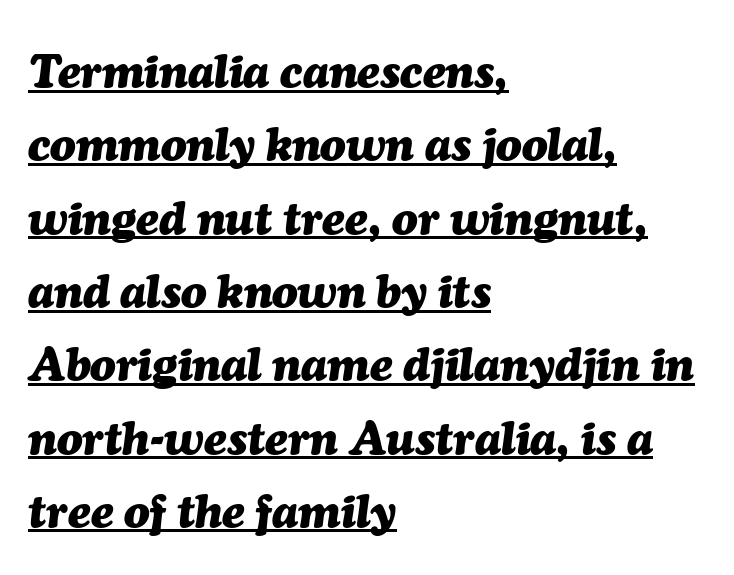
On the weight axis this lands at bold, roughly 700. Summary of vertical rhythm: regular, with standard interline spacing. The letters sit at their default tracking, neither squeezed nor spread. Proportional: the letters do not fall into vertical columns.
